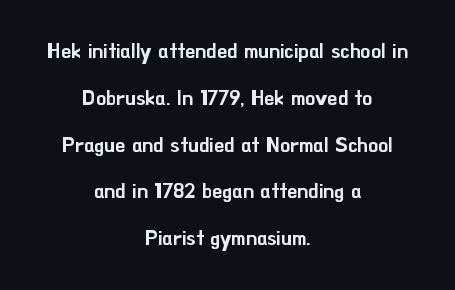
The image shows 20 px text type, upright; set centered, loose line spacing (2.34x), normal letter spacing, not underlined.
